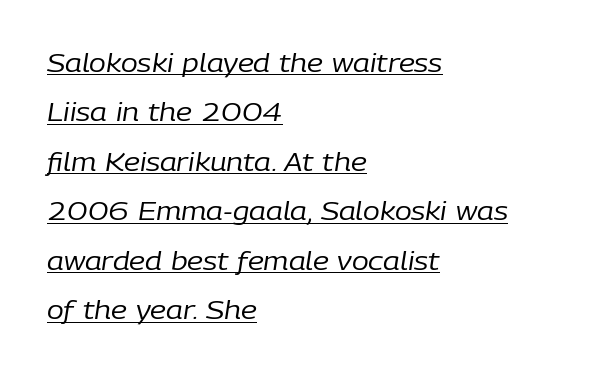
The image shows 25 px text type, italic (leaning right); set left-aligned, loose line spacing (1.98x), normal letter spacing, underlined.
